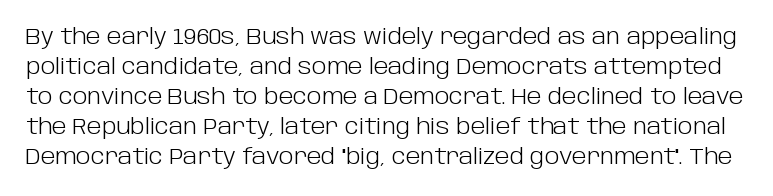
You could call the tracking neutral — neither tight nor loose. Every stem runs plumb, perpendicular to the baseline. The font is comparable to plain body text, perhaps lighter. Regular leading. The gap between lines stays unmarked.
